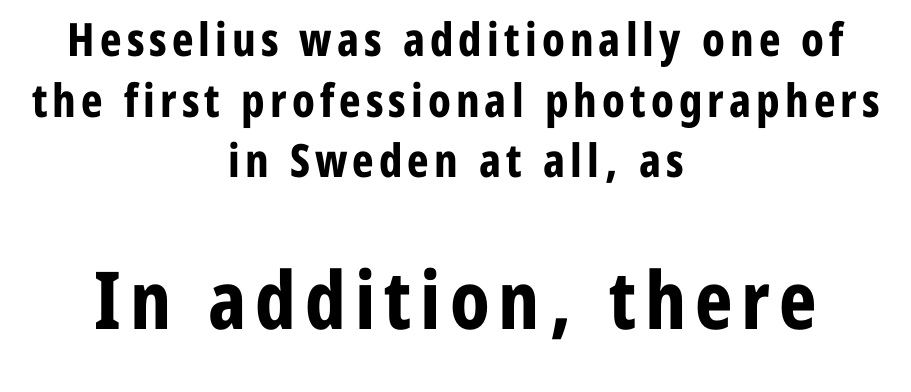
The image shows 80 px bold, condensed sans-serif type, upright; set centered, normal line spacing (1.32x), not underlined; the second (bottom) block is 1.74x larger; low stroke contrast and a medium x-height.
